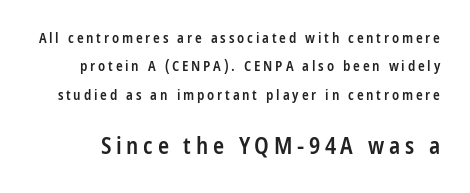
If you drew a line through each stem, it would be perfectly vertical. Descenders hang freely into open space. Between one letter and the next there's a generous, obvious gap. A great deal of white space separates one row of letters from the next.
